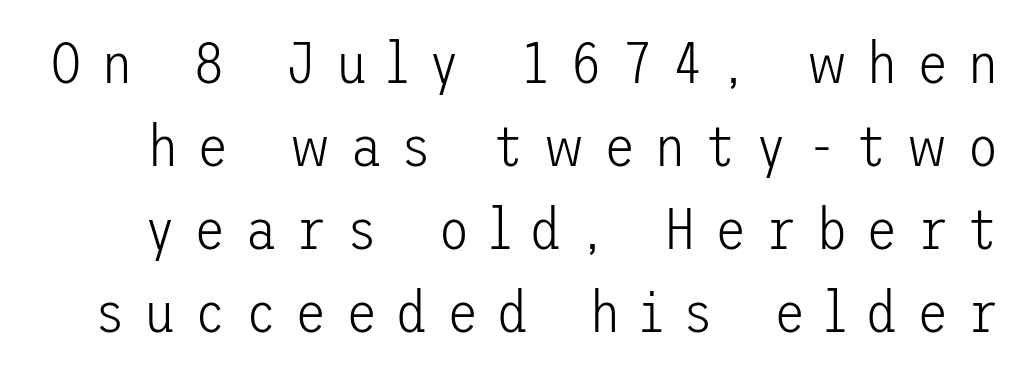
{"serif": "no", "italic": "no", "bold": "no", "weight": "light", "width": "normal", "stroke_contrast": "low", "x_height": "medium", "underline": "no", "line_spacing": "normal", "line_spacing_ratio": 1.43, "letter_spacing": "wide", "letter_spacing_em": 0.32, "glyph_px": 58}
